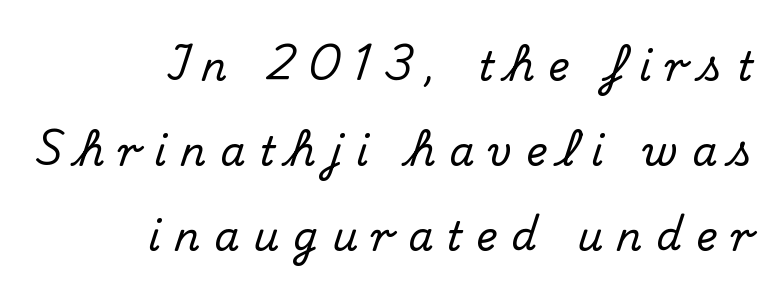
Q: Is the text italic (slanted)? A: Yes.
Q: Is the typeface a serif or a sans-serif typeface? A: Serif.
Q: Is the text underlined? A: No.
Q: How is the paragraph aligned? A: Right-aligned.
Q: Is the spacing between letters normal or unusually wide? A: Unusually wide.
Q: Is the spacing between lines tight, normal or loose? A: Loose.
Q: Width (condensed, normal, or wide)? A: Normal.
Q: Stroke contrast? A: Medium.
Q: x-height? A: Small.
Q: Monospaced? A: No.
